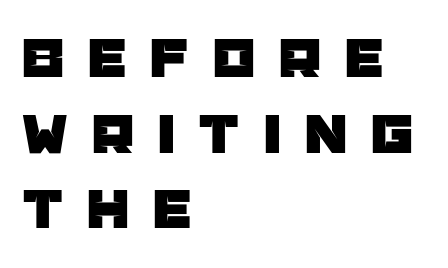
The image shows 60 px sans-serif type, upright; set left-aligned, normal line spacing (1.26x), unusually wide letter spacing (+0.4 em), not underlined; low stroke contrast and a large x-height.
